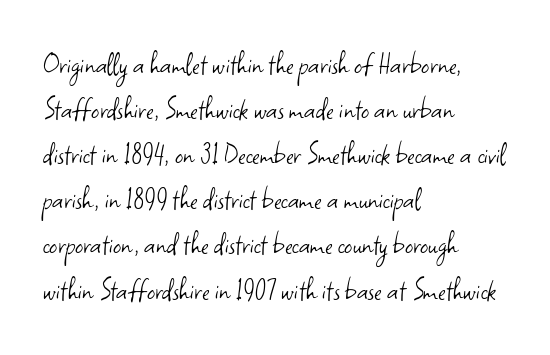
Normally led — the rows are evenly, conventionally spaced. Quick note: underline off. There is no visible air inserted between adjacent glyphs. These lines are set flush left with a ragged right edge. Stroke terminals: plain, sans-serif.
